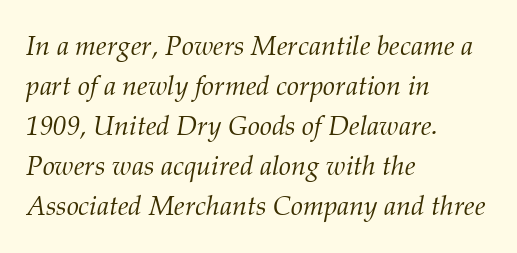
Tracking value appears to be zero — textbook default spacing. No letter is thick-stroked: the sample isn't bold. The passage shown leans; its letterforms are oblique. Every row of glyphs begins at an identical x-position on the left.
